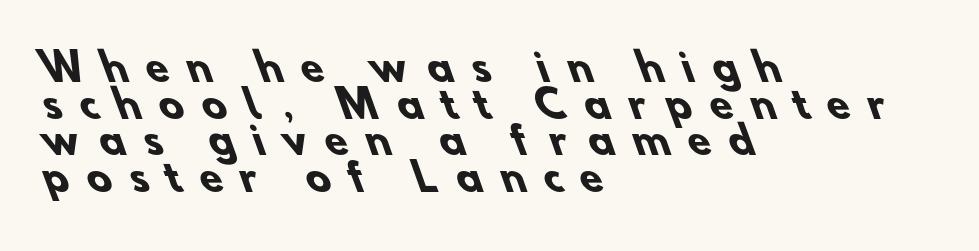
Q: Is the text bold? A: Yes.
Q: Is the typeface a serif or a sans-serif typeface? A: Sans-serif.
Q: Is the text underlined? A: No.
Q: How is the paragraph aligned? A: Left-aligned.
Q: Is the spacing between letters normal or unusually wide? A: Unusually wide.
Q: Is the spacing between lines tight, normal or loose? A: Tight.
Q: Width (condensed, normal, or wide)? A: Normal.
Q: Stroke contrast? A: Low.
Q: x-height? A: Small.
Q: Monospaced? A: No.
